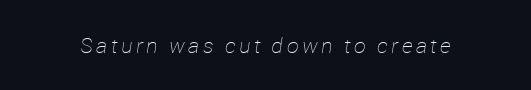
The image shows 21 px text type, italic (leaning right); set not underlined.
